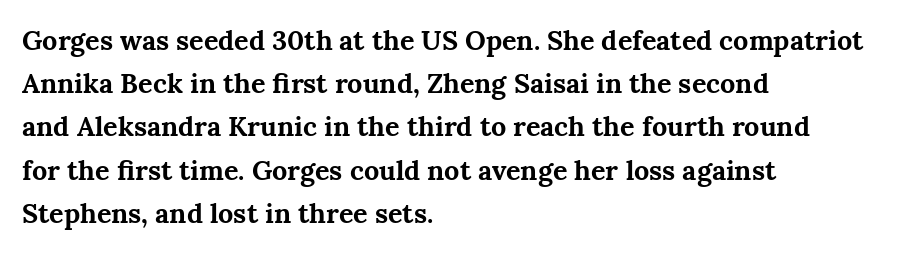
The image shows 27 px bold type, upright; set left-aligned, normal line spacing (1.6x), normal letter spacing, not underlined.
